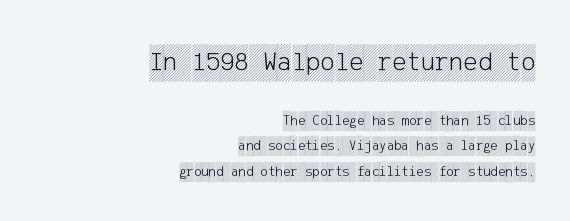
The image shows 27 px text type, upright; set right-aligned, line spacing 1.85x, normal letter spacing, not underlined; the first (top) block is 1.93x larger.
